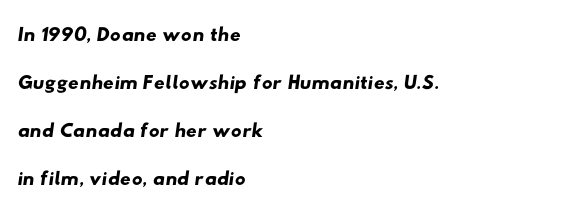
Are there feet on the stems? There aren't — it's a sans. Rule under the text: the space is simply empty. Students, note that the glyphs here touch the page at normal intervals. One-word summary of the alignment: left. This sample has the flowing, uneven cadence of proportional lettering. Horizontal bands of white between lines are of average thickness.
